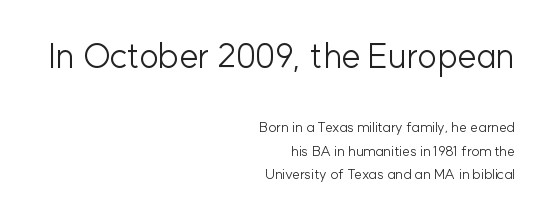
Q: Is the text bold? A: No.
Q: Is the text italic (slanted)? A: No, it is upright.
Q: Is the typeface a serif or a sans-serif typeface? A: Sans-serif.
Q: Is the text underlined? A: No.
Q: How is the paragraph aligned? A: Right-aligned.
Q: Is the spacing between letters normal or unusually wide? A: Normal.
Q: Is the spacing between lines tight, normal or loose? A: Normal.
Q: Which block of text is set in a larger size, the first (top) or the second (bottom)? A: The first (top) one.
Q: Width (condensed, normal, or wide)? A: Normal.
Q: Stroke contrast? A: Low.
Q: x-height? A: Medium.
Q: Monospaced? A: No.
